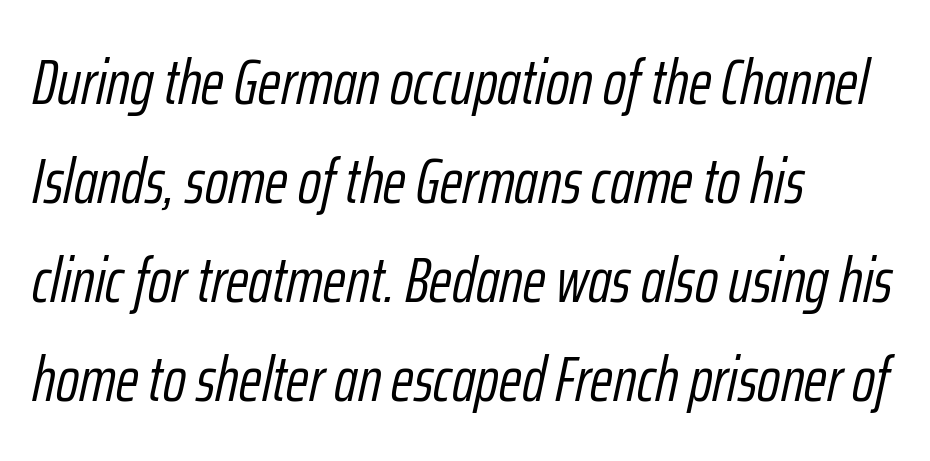
The letters advance in unequal steps, a hallmark of proportional type. These glyphs show unthickened strokes, regular width or finer. The string is rendered with underlining switched off. The setting favours the left margin, as ordinary paragraphs usually do. Italic: yes, the glyphs are oblique.
